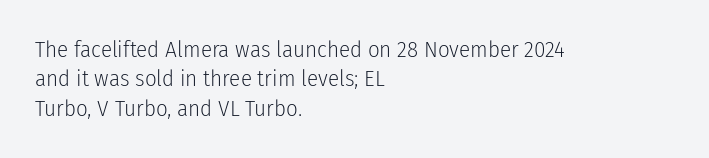
The image shows 23 px text type, upright; set left-aligned, normal line spacing (1.28x), normal letter spacing, not underlined.
